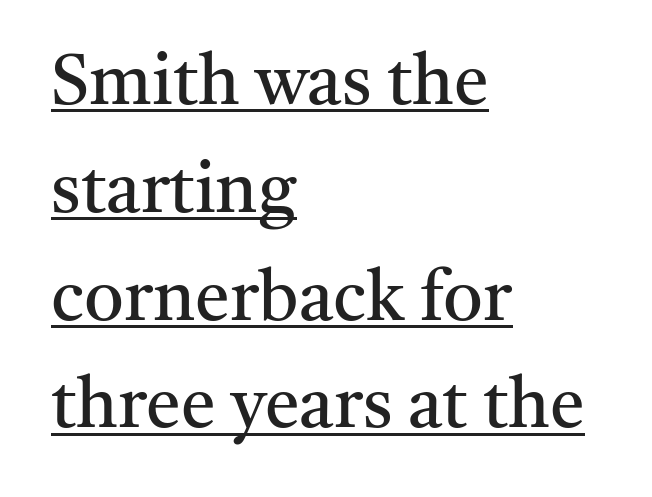
The letterforms sit shoulder to shoulder at normal distance. This reads as an unemphasized weight, regular at the heaviest. The compositor pushed each line to the left boundary. Examine the stroke ends and you'll spot serifs. The passage shown is typed in a proportional face where columns would drift.
